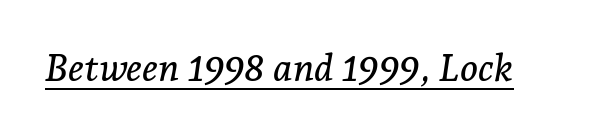
{"serif": "yes", "italic": "yes", "lean": "right", "slant_degrees": 7, "width": "normal", "stroke_contrast": "low", "x_height": "medium", "monospaced": "no", "underline": "yes", "letter_spacing": "normal", "letter_spacing_em": 0.0, "glyph_px": 38}
